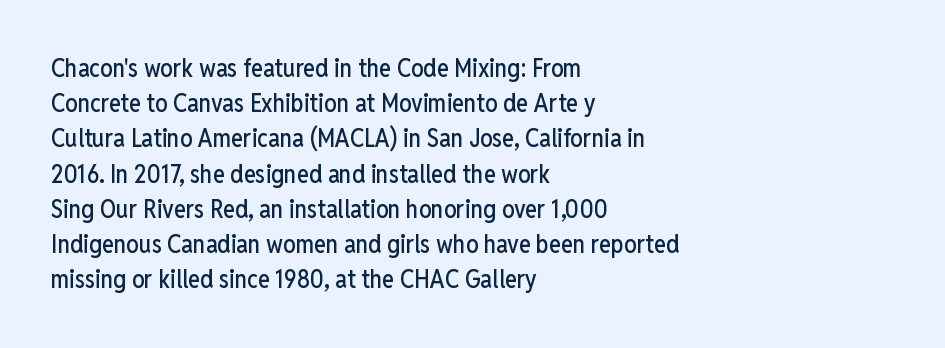
Posture: straight, roman, zero tilt. This rendering uses left alignment, leaving the right contour irregular. This sample keeps an unexceptional amount of space between lines. Bare-footed words on every line.
